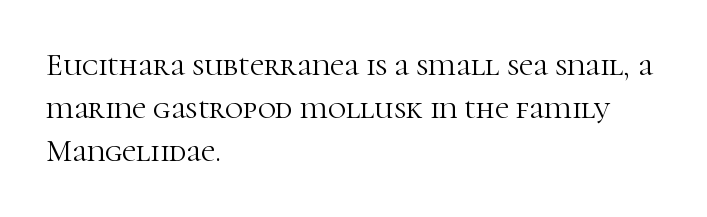
{"serif": "yes", "italic": "no", "bold": "no", "weight": "light", "width": "normal", "stroke_contrast": "high", "x_height": "medium", "monospaced": "no", "underline": "no", "align": "left", "line_spacing": "normal", "line_spacing_ratio": 1.39, "letter_spacing": "normal", "letter_spacing_em": 0.0, "glyph_px": 31}
